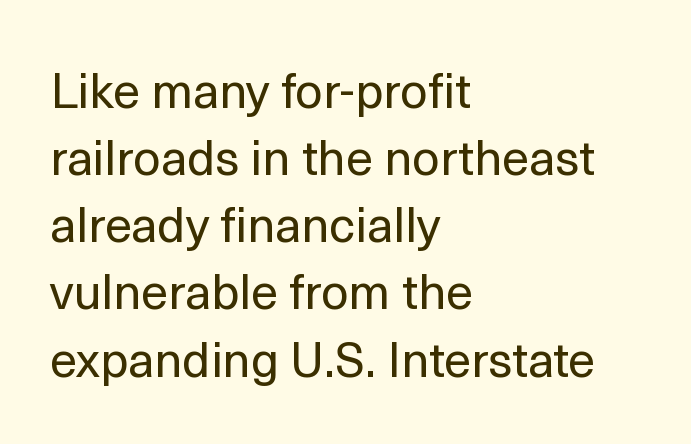
A light-to-regular cut is what we see here. Line starts are locked; line ends wander. Rule under the text: the space is simply empty. Default kerning and tracking; the words read as compact shapes. Vertical strokes here are truly vertical.
